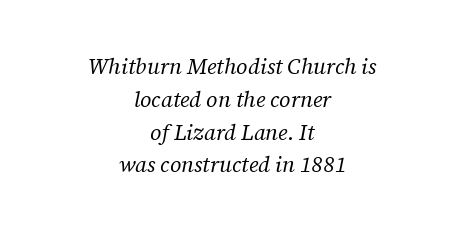
A typesetter would call this leading conventional body-copy spacing. The rag falls on both sides of this text block equally. Honestly, there is no underline to notice here at all. You can tell it's italic because the verticals aren't actually vertical. Is the letter spacing exaggerated? No — it looks like the ordinary default. Stems here are at most as thick as an everyday book face.
